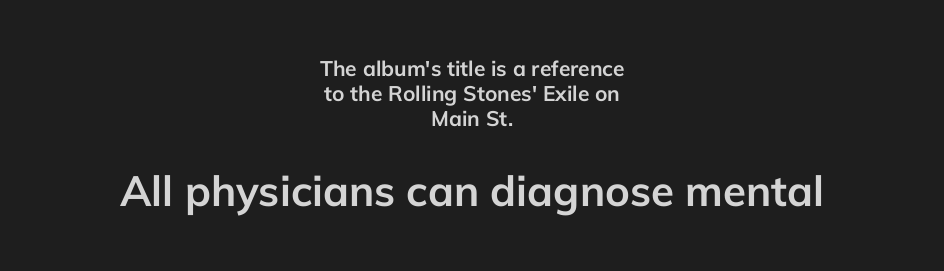
Tracking here is standard; glyphs follow each other at the usual distance. These two chunks differ in scale, with the bottom chunk taking the larger measure. Type without underlining. Classification — sans serif. This is the regular roman posture of the typeface.
